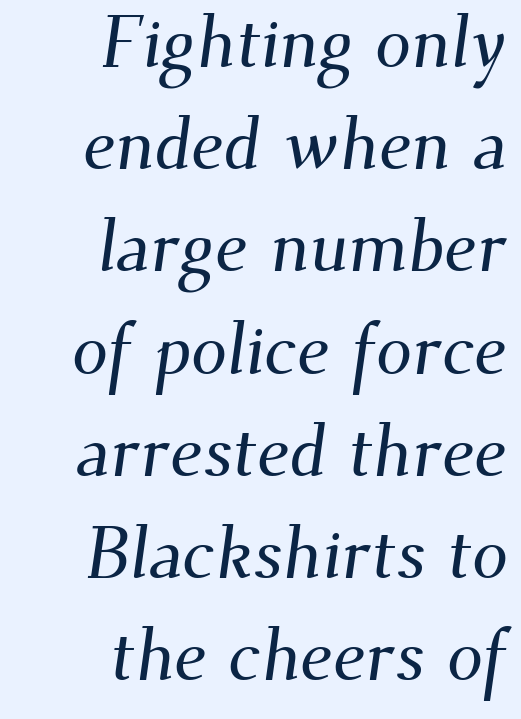
{"serif": "yes", "width": "normal", "stroke_contrast": "medium", "x_height": "small", "monospaced": "no", "underline": "no", "align": "right", "line_spacing": "normal", "line_spacing_ratio": 1.42, "letter_spacing": "normal", "letter_spacing_em": 0.0, "glyph_px": 72}
